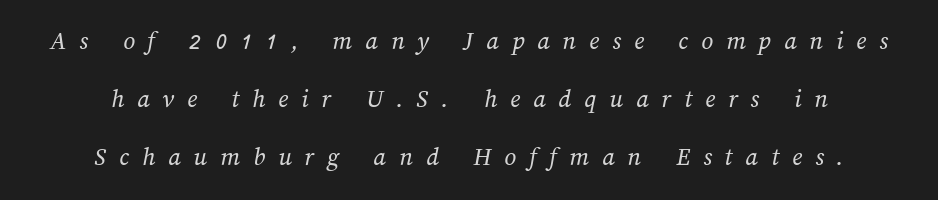
Q: Is the text bold? A: No.
Q: Is the text underlined? A: No.
Q: Is the spacing between letters normal or unusually wide? A: Unusually wide.
Q: Is the spacing between lines tight, normal or loose? A: Loose.
